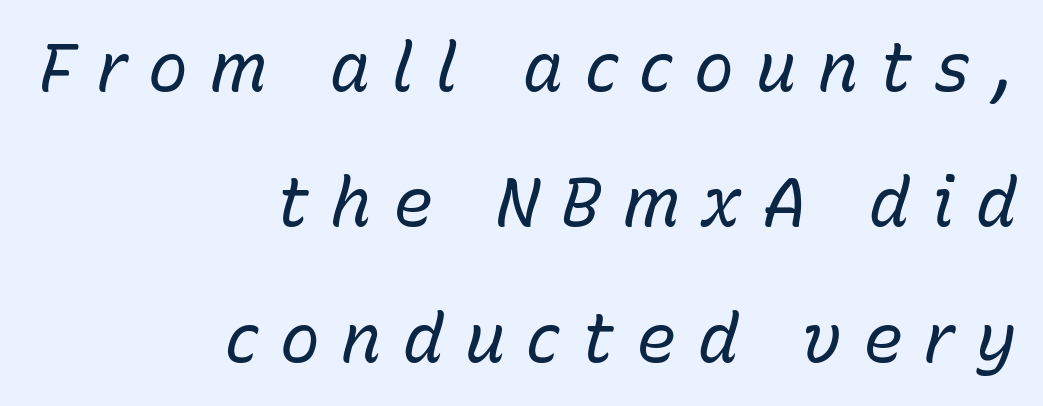
The image shows 67 px regular-weight type, italic (leaning right); set right-aligned, loose line spacing (2.02x), unusually wide letter spacing (+0.32 em), not underlined; low stroke contrast and a medium x-height.
